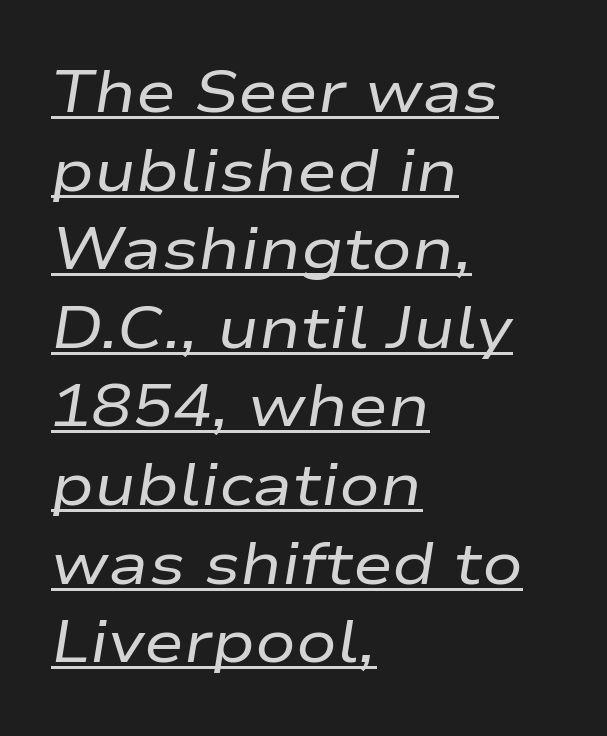
{"italic": "yes", "lean": "right", "slant_degrees": 9, "bold": "no", "weight": "regular", "width": "wide", "stroke_contrast": "low", "x_height": "medium", "monospaced": "no", "underline": "yes", "align": "left", "line_spacing": "normal", "line_spacing_ratio": 1.31, "letter_spacing": "normal", "letter_spacing_em": 0.0, "glyph_px": 60}
